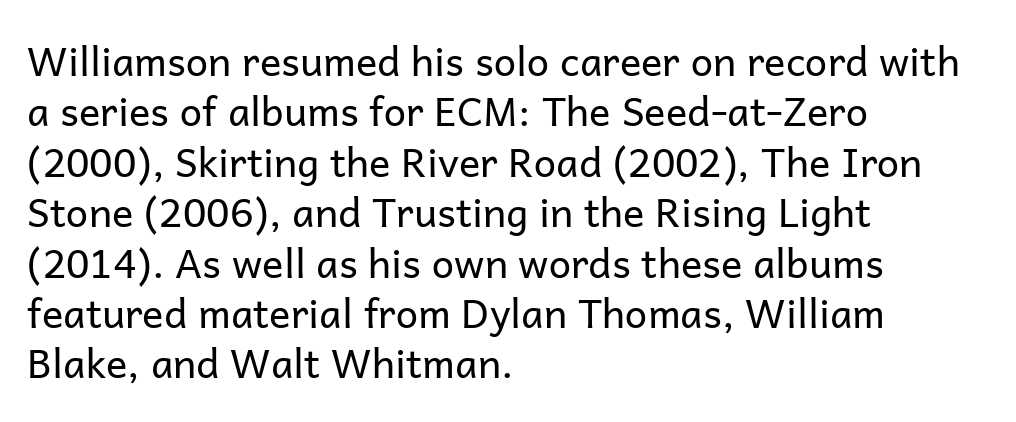
The image shows 40 px regular-weight sans-serif type, upright; set left-aligned, normal line spacing (1.26x), normal letter spacing, not underlined; low stroke contrast and a medium x-height.
